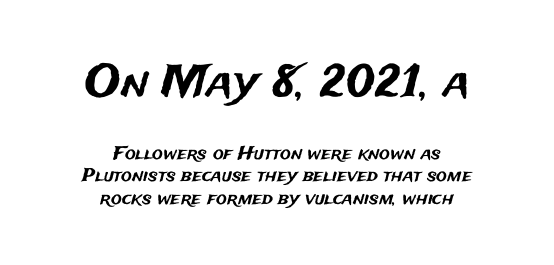
The image shows 44 px sans-serif type; set centered, line spacing 1.23x, normal letter spacing, not underlined; the first (top) block is 2.44x larger; medium stroke contrast and a medium x-height.
